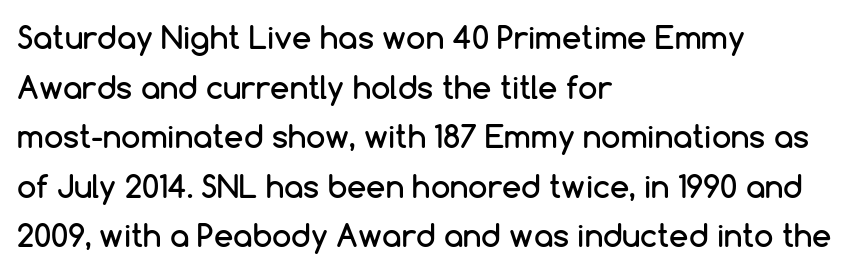
Q: Is the text italic (slanted)? A: No, it is upright.
Q: Is the typeface a serif or a sans-serif typeface? A: Sans-serif.
Q: Is the text underlined? A: No.
Q: How is the paragraph aligned? A: Left-aligned.
Q: Is the spacing between letters normal or unusually wide? A: Normal.
Q: Is the spacing between lines tight, normal or loose? A: Normal.
Q: Width (condensed, normal, or wide)? A: Normal.
Q: Stroke contrast? A: Low.
Q: x-height? A: Medium.
Q: Monospaced? A: No.
